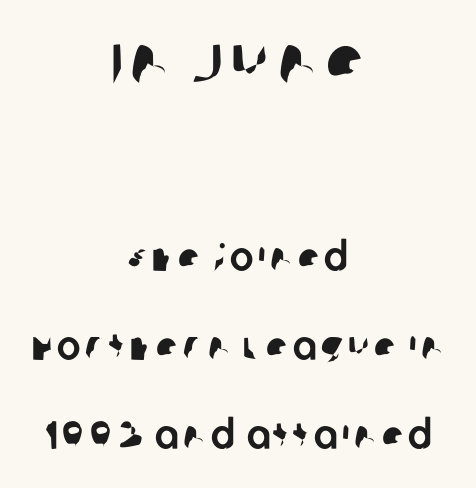
The leading is generous, giving the passage an open texture. Size contrast runs from large at the top to small at the bottom. No word sits above an underline. Is this a fixed-width face? No — the glyphs have proportional, varying widths. Notice how the passage keeps no hard edge, just a central spine.
